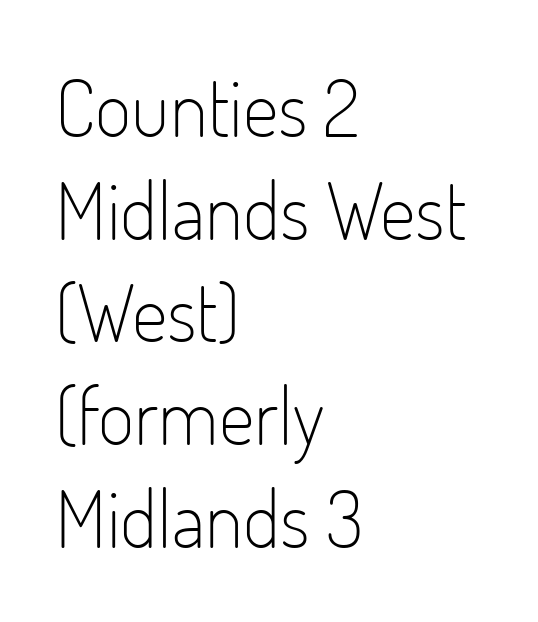
The image shows 79 px light, condensed sans-serif type, upright; set left-aligned, normal line spacing (1.3x), normal letter spacing, not underlined; low stroke contrast and a small x-height.
